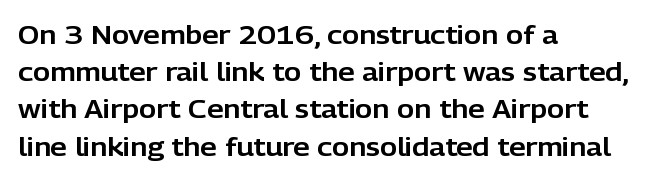
The passage is arranged the way most books set body copy — flush left. No extra tracking has been applied to these lines. You can tell it's not italic because the verticals are truly vertical. The leading is moderate, giving the passage an even texture. The specimen omits any rule beneath the text block's lines.
